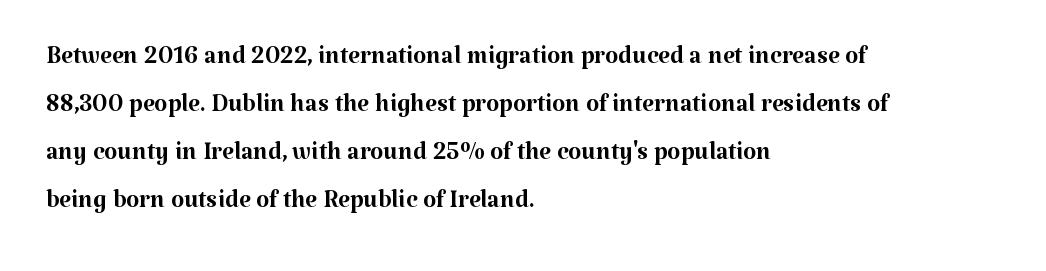
{"serif": "yes", "italic": "no", "bold": "no", "weight": "regular", "width": "normal", "stroke_contrast": "medium", "x_height": "medium", "monospaced": "no", "underline": "no", "align": "left", "line_spacing": "normal", "line_spacing_ratio": 1.41, "letter_spacing": "normal", "letter_spacing_em": 0.0, "glyph_px": 34}
